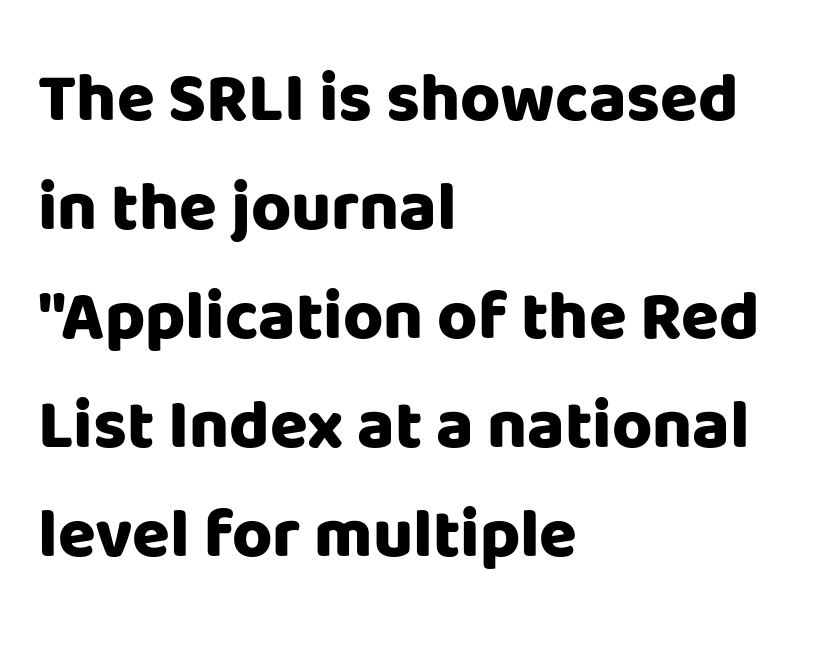
{"serif": "no", "italic": "no", "bold": "yes", "weight": "heavy", "width": "normal", "stroke_contrast": "low", "x_height": "large", "monospaced": "no", "underline": "no", "align": "left", "line_spacing": "normal", "line_spacing_ratio": 1.58, "letter_spacing": "normal", "letter_spacing_em": 0.0, "glyph_px": 69}
